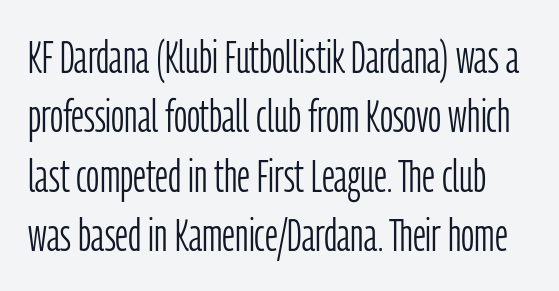
{"serif": "no", "italic": "no", "bold": "no", "weight": "light", "width": "condensed", "stroke_contrast": "low", "x_height": "medium", "monospaced": "no", "underline": "no", "line_spacing": "normal", "line_spacing_ratio": 1.29, "letter_spacing": "normal", "letter_spacing_em": 0.0, "glyph_px": 46}
